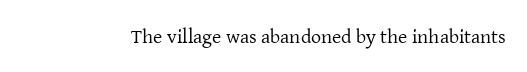
Q: Is the text bold? A: No.
Q: Is the text italic (slanted)? A: No, it is upright.
Q: Is the text underlined? A: No.
Q: Is the spacing between letters normal or unusually wide? A: Normal.
